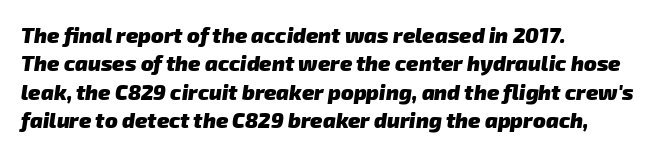
The image shows 21 px bold type; set left-aligned, normal line spacing (1.35x), normal letter spacing, not underlined.
